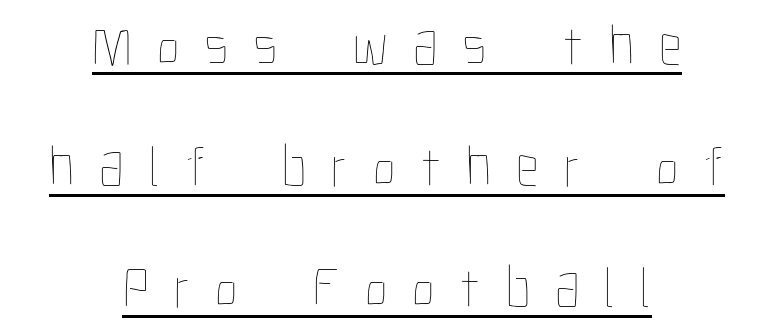
{"italic": "no", "bold": "no", "weight": "thin", "width": "condensed", "stroke_contrast": "low", "x_height": "medium", "monospaced": "no", "underline": "yes", "align": "center", "line_spacing": "loose", "line_spacing_ratio": 2.09, "letter_spacing": "wide", "letter_spacing_em": 0.43, "glyph_px": 58}
